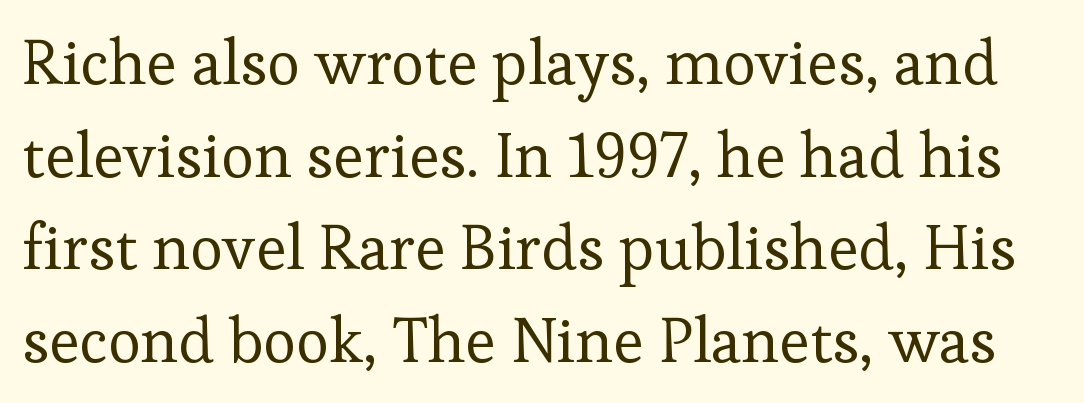
{"serif": "yes", "italic": "no", "bold": "no", "weight": "regular", "width": "normal", "stroke_contrast": "low", "x_height": "medium", "monospaced": "no", "underline": "no", "line_spacing": "normal", "line_spacing_ratio": 1.47, "letter_spacing": "normal", "letter_spacing_em": 0.0, "glyph_px": 63}
